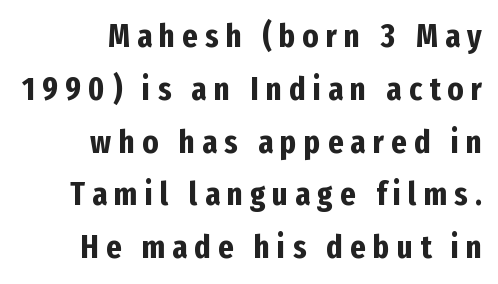
Q: Is the text bold? A: Yes.
Q: Is the text italic (slanted)? A: No, it is upright.
Q: Is the typeface a serif or a sans-serif typeface? A: Sans-serif.
Q: Is the text underlined? A: No.
Q: How is the paragraph aligned? A: Right-aligned.
Q: Is the spacing between letters normal or unusually wide? A: Unusually wide.
Q: Is the spacing between lines tight, normal or loose? A: Normal.
Q: Width (condensed, normal, or wide)? A: Condensed.
Q: Stroke contrast? A: Low.
Q: x-height? A: Medium.
Q: Monospaced? A: No.
